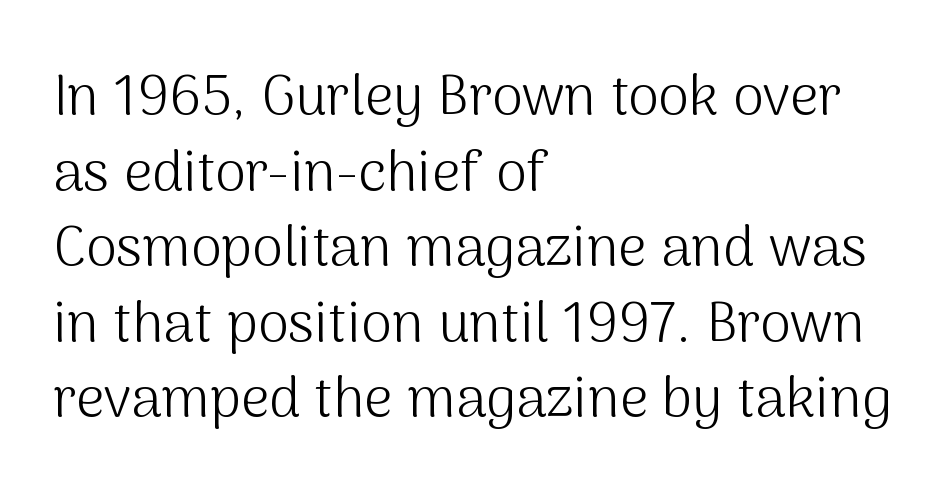
{"serif": "no", "italic": "no", "bold": "no", "weight": "light", "width": "normal", "stroke_contrast": "medium", "x_height": "medium", "monospaced": "no", "underline": "no", "align": "left", "line_spacing": "normal", "line_spacing_ratio": 1.35, "letter_spacing": "normal", "letter_spacing_em": 0.0, "glyph_px": 56}
